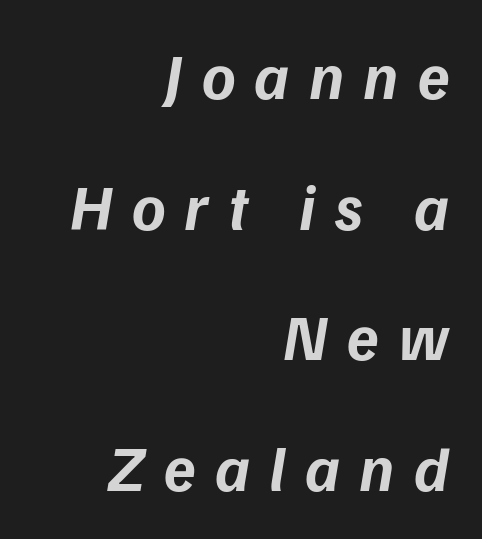
The image shows 64 px bold sans-serif type; set right-aligned, loose line spacing (2.04x), unusually wide letter spacing (+0.3 em), not underlined; low stroke contrast and a medium x-height.
